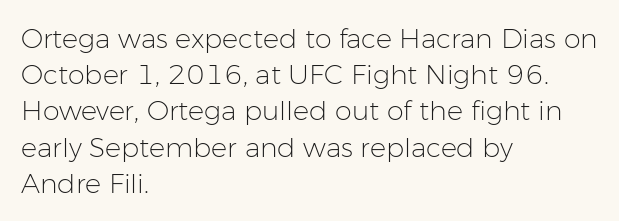
The strokes carry an ordinary text weight at most. Teacher's note: observe the even left margin — that is flush-left alignment. The lines sit at an ordinary, default distance from one another. Does extra space separate the letters? No, they use regular spacing. Posture: vertical. The specimen omits any rule beneath the text block's lines.
